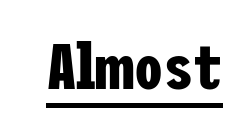
Heft: maximum for text — a bold. The passage shown is underscored from start to finish. It's the straight-up-and-down kind of type. Serif or sans? Sans — the stroke terminals are bare.
